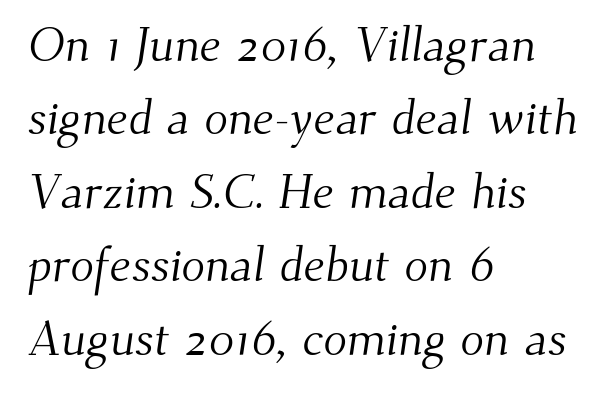
The image shows 49 px light serif type; set left-aligned, normal line spacing (1.5x), normal letter spacing, not underlined; medium stroke contrast and a small x-height.
